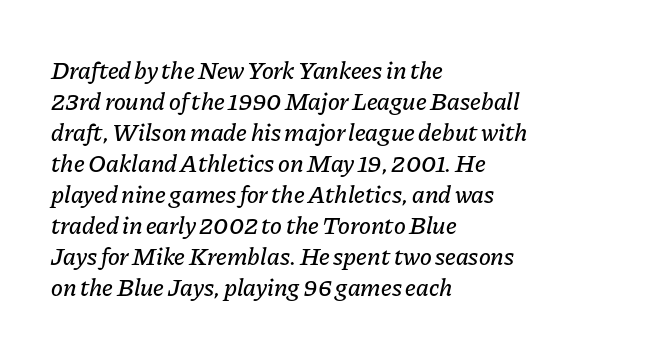
{"italic": "yes", "lean": "right", "slant_degrees": 11, "underline": "no", "align": "left", "line_spacing_ratio": 1.24, "letter_spacing": "normal", "letter_spacing_em": 0.0, "glyph_px": 25}
